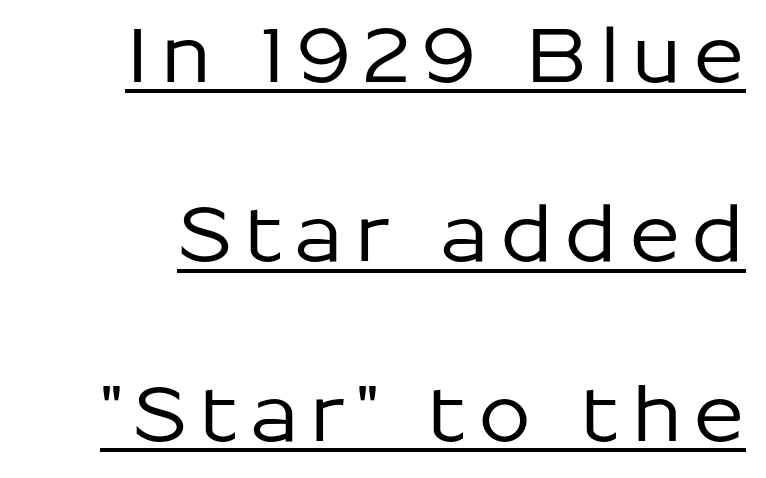
The image shows 76 px sans-serif type, upright; set loose line spacing (2.36x), underlined; low stroke contrast and a medium x-height.
